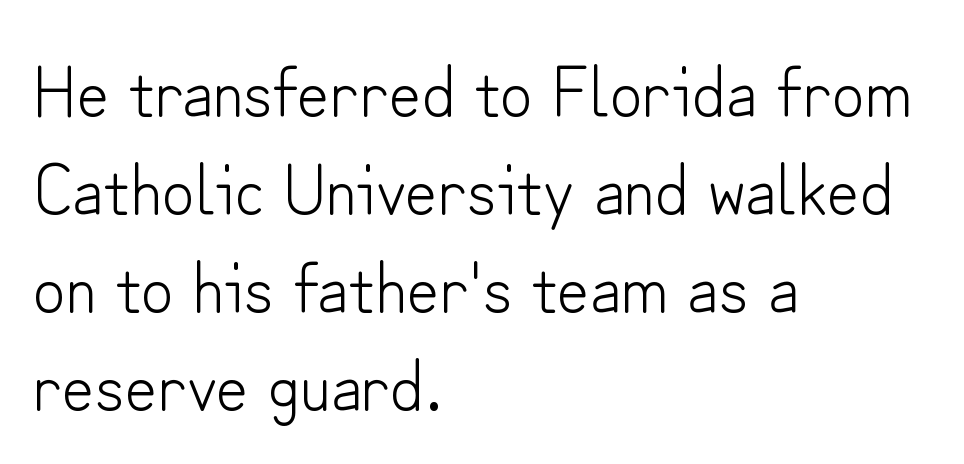
You can tell from the bare stems that sans-serif type was used. Vertical spacing — default. This sample is left-justified, so line endings fall wherever the words run out. Honestly, there is no underline to notice here at all. Character widths vary here, with narrow letters taking less room than wide ones.
